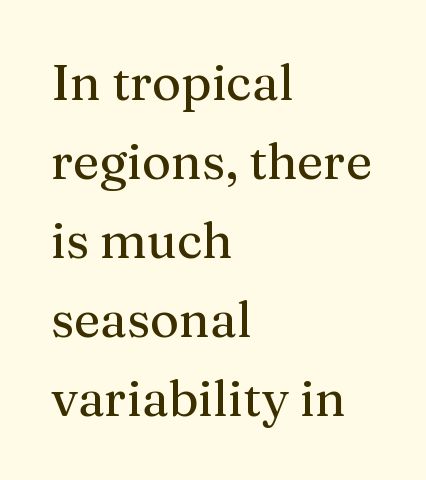
Q: Is the text italic (slanted)? A: No, it is upright.
Q: Is the typeface a serif or a sans-serif typeface? A: Serif.
Q: Is the text underlined? A: No.
Q: How is the paragraph aligned? A: Left-aligned.
Q: Is the spacing between letters normal or unusually wide? A: Normal.
Q: Is the spacing between lines tight, normal or loose? A: Normal.
Q: Width (condensed, normal, or wide)? A: Normal.
Q: Stroke contrast? A: Medium.
Q: x-height? A: Medium.
Q: Monospaced? A: No.
